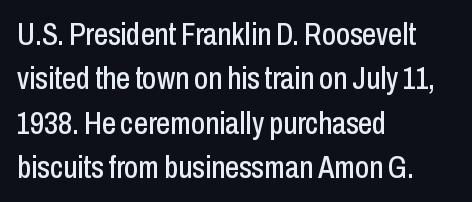
{"serif": "no", "italic": "no", "width": "condensed", "stroke_contrast": "low", "x_height": "medium", "monospaced": "no", "underline": "no", "align": "left", "line_spacing": "normal", "line_spacing_ratio": 1.43, "letter_spacing": "normal", "letter_spacing_em": 0.0, "glyph_px": 31}
